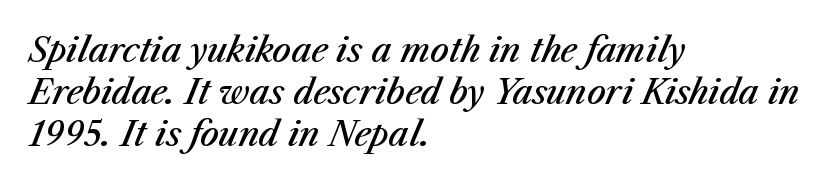
Weight check: semibold — heavier than regular, not quite bold. The letters sit at their default tracking, neither squeezed nor spread. Yep, that's italic — everything's leaning. Horizontal alignment here is leftward, the default for most running prose. This sample has the flowing, uneven cadence of proportional lettering.
